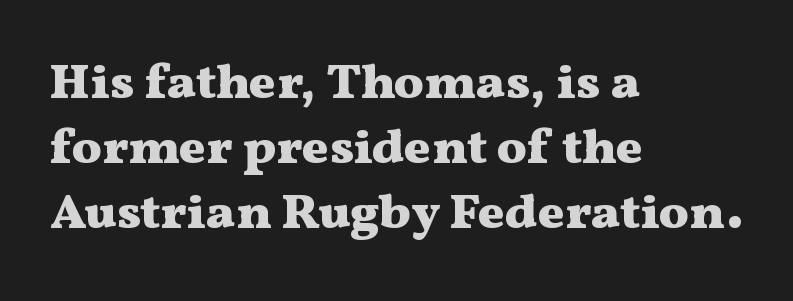
The image shows 50 px heavy, wide serif type, upright; set left-aligned, normal line spacing (1.3x), normal letter spacing, not underlined; medium stroke contrast and a medium x-height.
